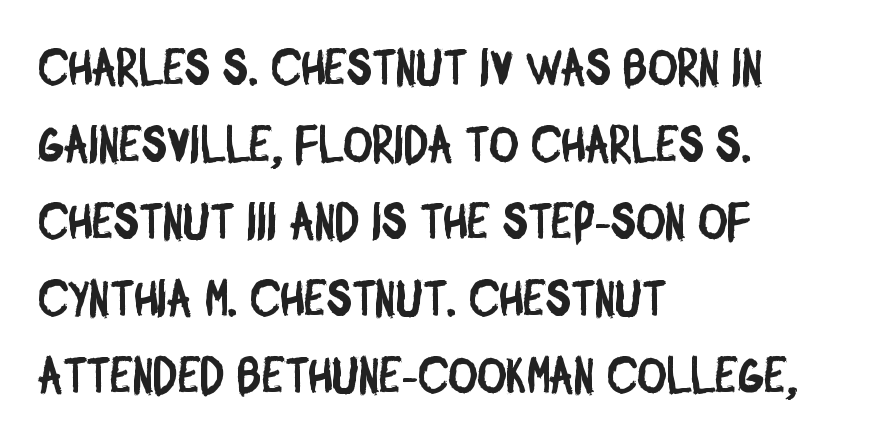
Q: Is the typeface a serif or a sans-serif typeface? A: Sans-serif.
Q: Is the text underlined? A: No.
Q: How is the paragraph aligned? A: Left-aligned.
Q: Is the spacing between letters normal or unusually wide? A: Normal.
Q: Is the spacing between lines tight, normal or loose? A: Normal.
Q: Width (condensed, normal, or wide)? A: Condensed.
Q: Stroke contrast? A: Low.
Q: x-height? A: Large.
Q: Monospaced? A: No.
